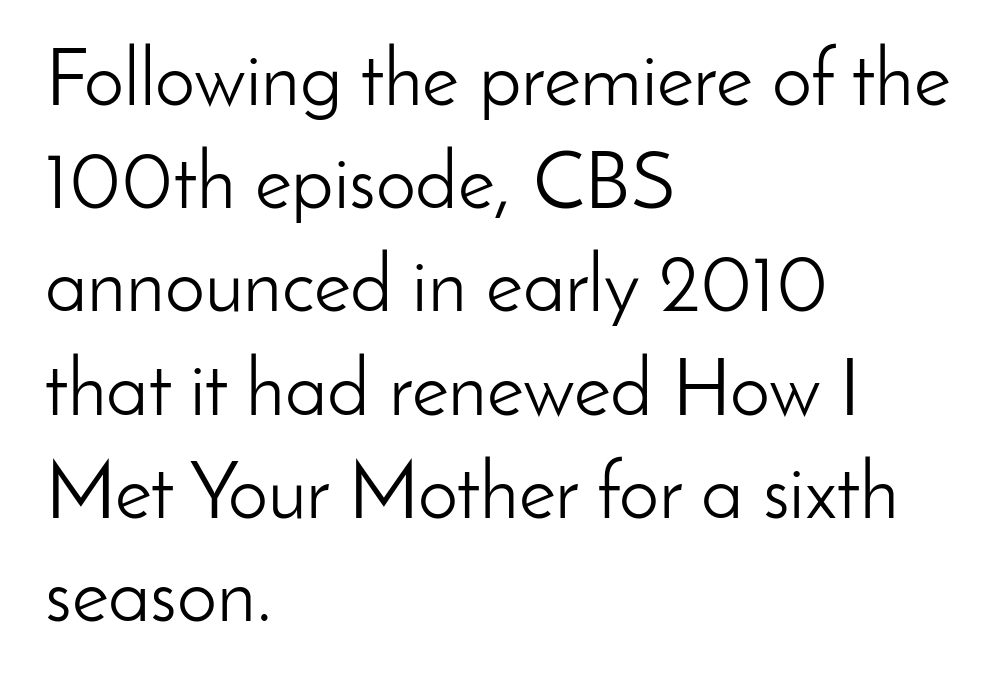
The image shows 80 px light sans-serif type, upright; set left-aligned, normal line spacing (1.29x), normal letter spacing, not underlined; low stroke contrast and a small x-height.
